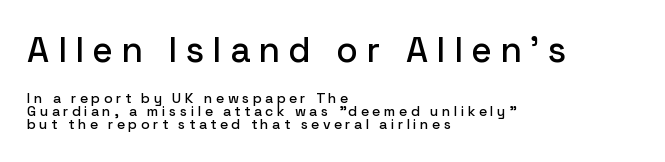
{"serif": "no", "italic": "no", "width": "normal", "stroke_contrast": "low", "x_height": "medium", "monospaced": "no", "underline": "no", "align": "left", "line_spacing": "tight", "line_spacing_ratio": 0.96, "letter_spacing": "wide", "letter_spacing_em": 0.24, "larger_block": "first", "size_ratio": 2.5, "glyph_px": 35}
